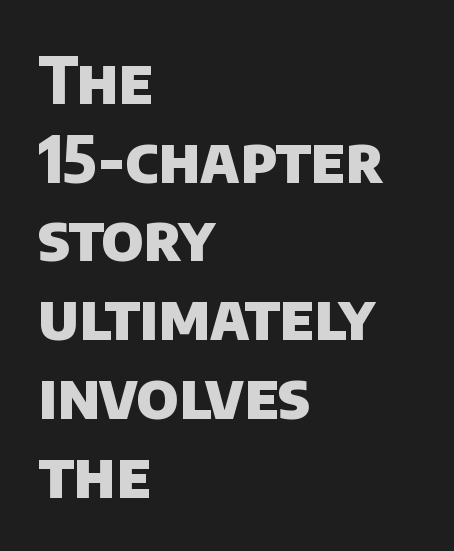
The rendering shows plain stroke endings on the letterforms — a sans-serif design. This sample is left-justified, so line endings fall wherever the words run out. Underline: absent. How heavy is the stroke? Heavy — this is a bold. Looks like regular typesetting: each glyph gets only the width it needs. Nothing unusual about the tracking: characters are spaced as the font intends.
